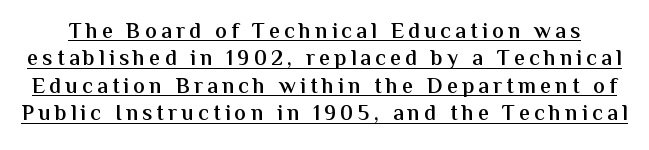
Every stem runs plumb, perpendicular to the baseline. Each glyph is drawn with semibold strokes, heavier than normal yet not fully bold. The string is rendered with underlining switched on. Honestly, the row spacing looks completely unremarkable.
